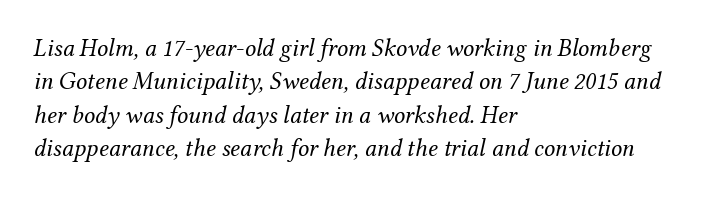
The image shows 25 px text type, italic (leaning right); set left-aligned, normal line spacing (1.34x), normal letter spacing, not underlined.
